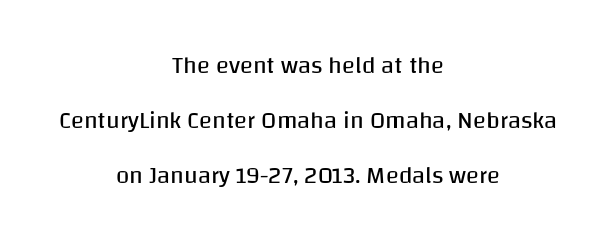
Q: Is the text bold? A: No.
Q: Is the text italic (slanted)? A: No, it is upright.
Q: Is the text underlined? A: No.
Q: How is the paragraph aligned? A: Centered.
Q: Is the spacing between letters normal or unusually wide? A: Normal.
Q: Is the spacing between lines tight, normal or loose? A: Loose.
